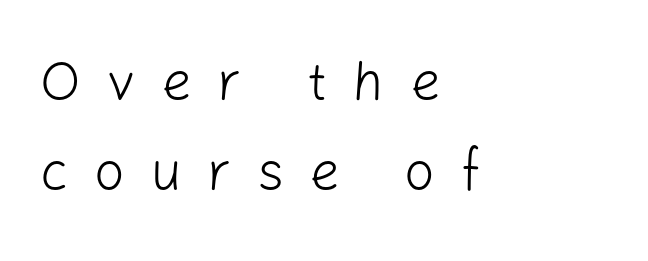
No letter is thick-stroked: the sample isn't bold. The letters stand upright; this is a roman face. This sample has the flowing, uneven cadence of proportional lettering. Compared with typical body copy, the letter spacing here is much looser. Each letter's strokes conclude bluntly, with no projecting serifs.
